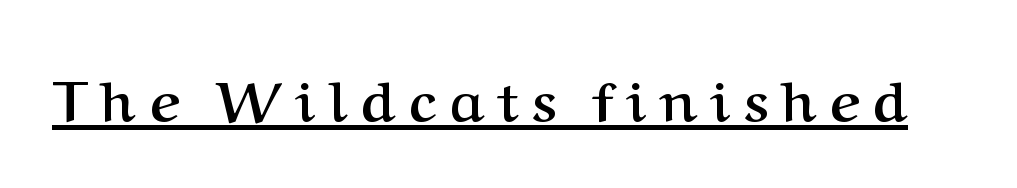
{"serif": "yes", "italic": "no", "bold": "yes", "weight": "semibold", "width": "normal", "stroke_contrast": "medium", "x_height": "medium", "monospaced": "no", "underline": "yes", "letter_spacing": "wide", "letter_spacing_em": 0.24, "glyph_px": 57}
